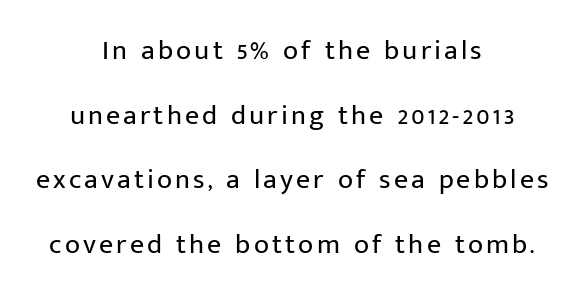
Q: Is the text bold? A: No.
Q: Is the text italic (slanted)? A: No, it is upright.
Q: Is the typeface a serif or a sans-serif typeface? A: Sans-serif.
Q: Is the text underlined? A: No.
Q: How is the paragraph aligned? A: Centered.
Q: Is the spacing between lines tight, normal or loose? A: Loose.
Q: Width (condensed, normal, or wide)? A: Normal.
Q: Stroke contrast? A: Low.
Q: x-height? A: Medium.
Q: Monospaced? A: No.
